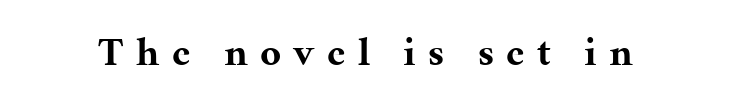
{"serif": "yes", "italic": "no", "bold": "yes", "weight": "bold", "width": "normal", "stroke_contrast": "medium", "x_height": "medium", "monospaced": "no", "underline": "no", "letter_spacing": "wide", "letter_spacing_em": 0.31, "glyph_px": 40}
